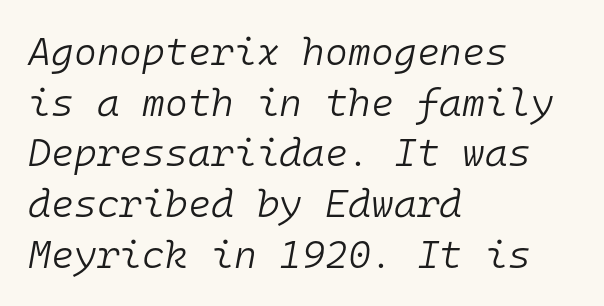
Letters have the restrained weight of plain body copy at most. Spacing between characters is what you'd get straight out of the box. Compared with ordinary roman type, these characters are visibly tilted. Teacher's note: observe the even left margin — that is flush-left alignment.
